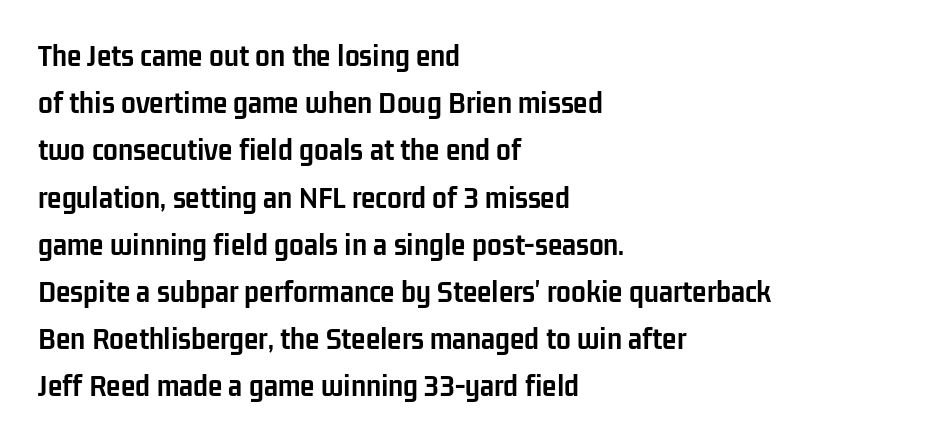
{"serif": "no", "italic": "no", "bold": "yes", "weight": "semibold", "width": "condensed", "stroke_contrast": "low", "x_height": "medium", "monospaced": "no", "underline": "no", "align": "left", "line_spacing": "normal", "line_spacing_ratio": 1.43, "letter_spacing": "normal", "letter_spacing_em": 0.0, "glyph_px": 33}
